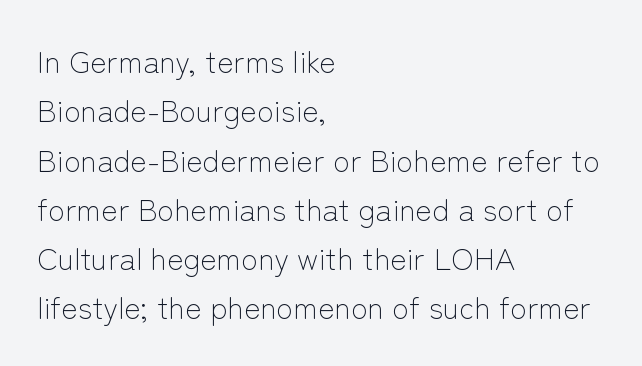
{"serif": "no", "italic": "no", "bold": "no", "weight": "light", "width": "normal", "stroke_contrast": "low", "x_height": "medium", "monospaced": "no", "underline": "no", "align": "left", "line_spacing": "normal", "line_spacing_ratio": 1.59, "letter_spacing": "normal", "letter_spacing_em": 0.0, "glyph_px": 31}
